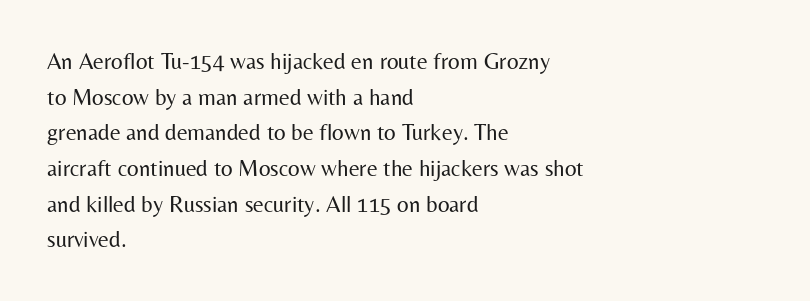
Baseline-to-baseline distance is the conventional proportion of letter height. The passage is arranged the way most books set body copy — flush left. The glyphs are unaccompanied by any horizontal stroke below them. The gaps between neighbouring characters are ordinary and unremarkable.
